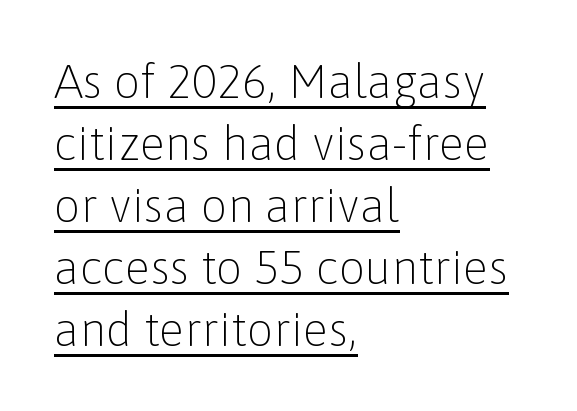
{"serif": "no", "italic": "no", "bold": "no", "weight": "light", "width": "normal", "stroke_contrast": "low", "x_height": "medium", "monospaced": "no", "underline": "yes", "align": "left", "line_spacing": "normal", "line_spacing_ratio": 1.32, "letter_spacing": "normal", "letter_spacing_em": 0.0, "glyph_px": 47}
